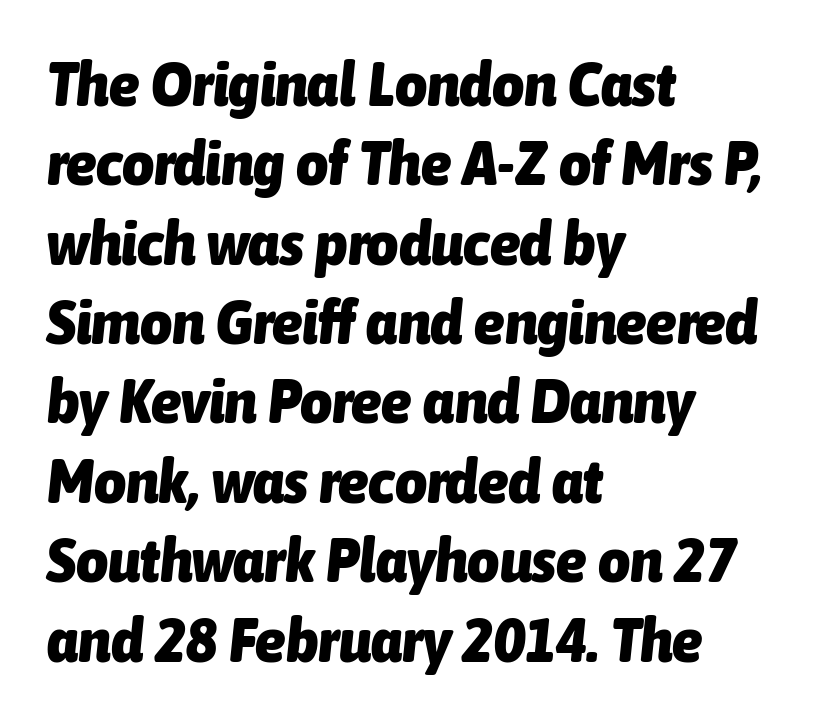
The image shows 62 px heavy, condensed type, italic (leaning right); set left-aligned, normal line spacing (1.28x), normal letter spacing, not underlined; low stroke contrast and a medium x-height.
